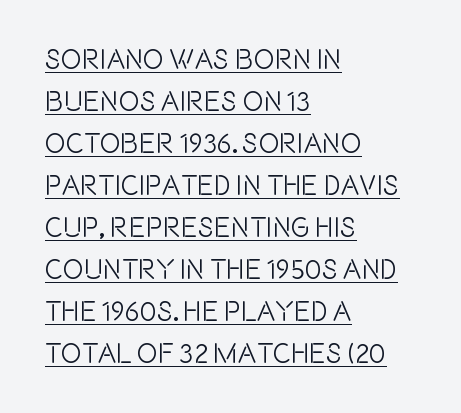
A typesetter would call this proportional, since set widths differ per character. The specimen reads as upright at a glance. If you drew a ruler down the left edge, every line would touch it. Nothing sits at the stroke ends, so this counts as sans-serif. Beneath each row of characters lies a ruled line. Horizontal bands of white between lines are of average thickness.
